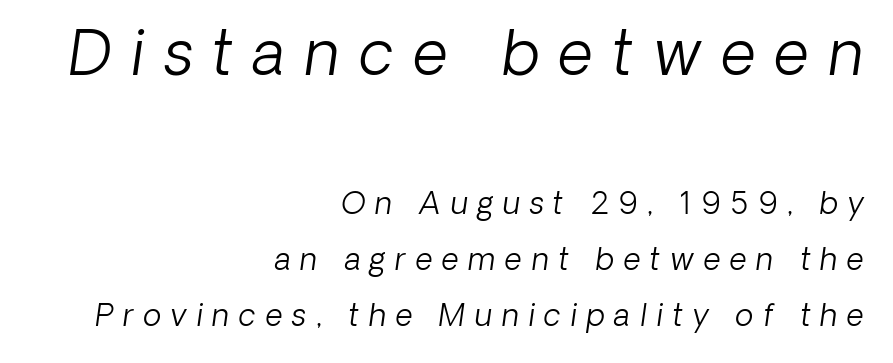
The passage shown is not bold in any degree. Does the copy run flush right? Yes — the right margin is perfectly even. These lines have a slow, spaced-out rhythm from letter to letter. This sample has the flowing, uneven cadence of proportional lettering. Check under the words: just untouched page. A student would notice the top passage is typeset larger than what follows.
